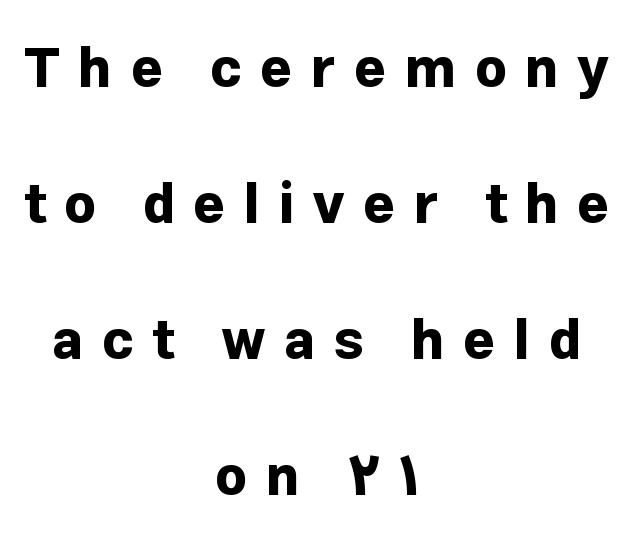
A clean baseline with only descenders dipping below it. Layout note: lines centered. In terms of letterform style, serifs are entirely absent. Is the type bold? Yes — the strokes are clearly thick and heavy. Glyph-to-glyph distance is far greater than everyday printed text.
